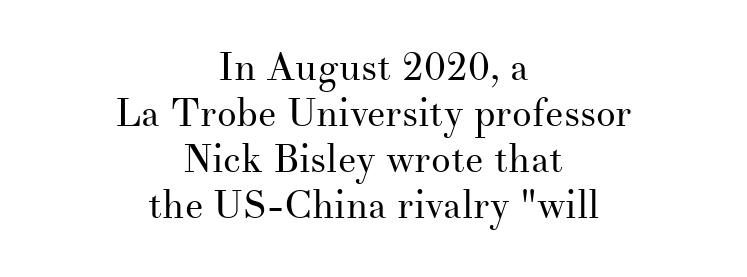
The image shows 39 px regular-weight serif type, upright; set centered, line spacing 1.18x, normal letter spacing, not underlined; medium stroke contrast and a small x-height.
